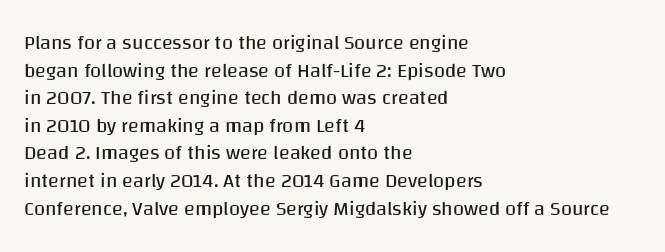
Q: Is the text bold? A: No.
Q: Is the text italic (slanted)? A: No, it is upright.
Q: Is the text underlined? A: No.
Q: How is the paragraph aligned? A: Left-aligned.
Q: Is the spacing between letters normal or unusually wide? A: Normal.
Q: Is the spacing between lines tight, normal or loose? A: Normal.
